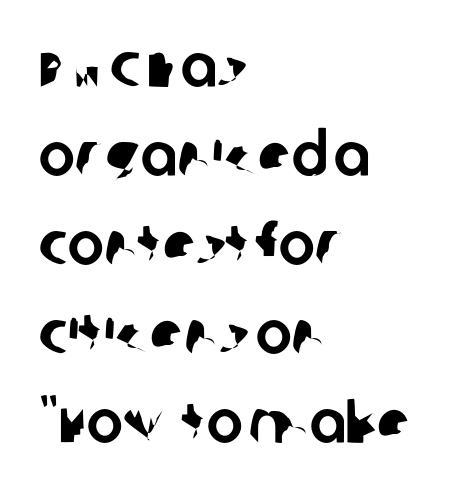
The image shows 61 px sans-serif type; set left-aligned, normal line spacing (1.46x), normal letter spacing, not underlined; low stroke contrast and a large x-height.
